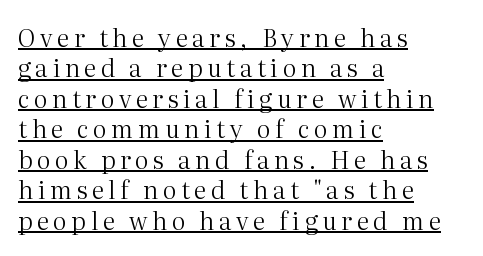
{"italic": "no", "bold": "no", "underline": "yes", "align": "left", "line_spacing": "normal", "line_spacing_ratio": 1.27, "letter_spacing": "wide", "letter_spacing_em": 0.2, "glyph_px": 24}
